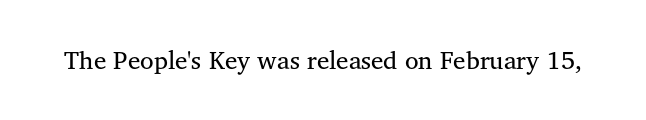
{"italic": "no", "bold": "no", "underline": "no", "letter_spacing": "normal", "letter_spacing_em": 0.0, "glyph_px": 25}
